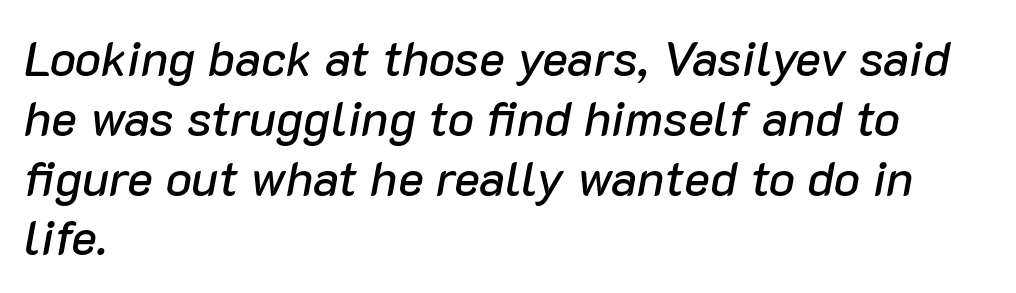
Looks like regular typesetting: each glyph gets only the width it needs. The passage shown leans; its letterforms are oblique. The lines in this sample share a left origin and differ only in where they stop. This rendering leaves character spacing at its baseline value.
